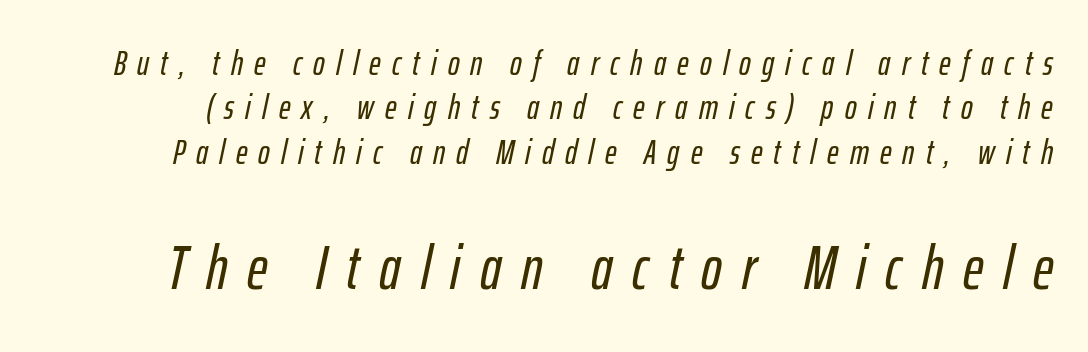
Q: Is the text italic (slanted)? A: Yes, it leans right by about 12 degrees.
Q: Is the text underlined? A: No.
Q: Is the spacing between letters normal or unusually wide? A: Unusually wide.
Q: Is the spacing between lines tight, normal or loose? A: Normal.
Q: Which block of text is set in a larger size, the first (top) or the second (bottom)? A: The second (bottom) one.
Q: Width (condensed, normal, or wide)? A: Condensed.
Q: Stroke contrast? A: Low.
Q: x-height? A: Medium.
Q: Monospaced? A: No.
